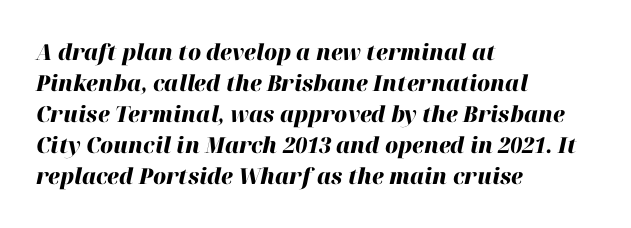
{"italic": "yes", "lean": "right", "slant_degrees": 12, "bold": "yes", "underline": "no", "align": "left", "line_spacing": "normal", "line_spacing_ratio": 1.41, "letter_spacing": "normal", "letter_spacing_em": 0.0, "glyph_px": 22}
